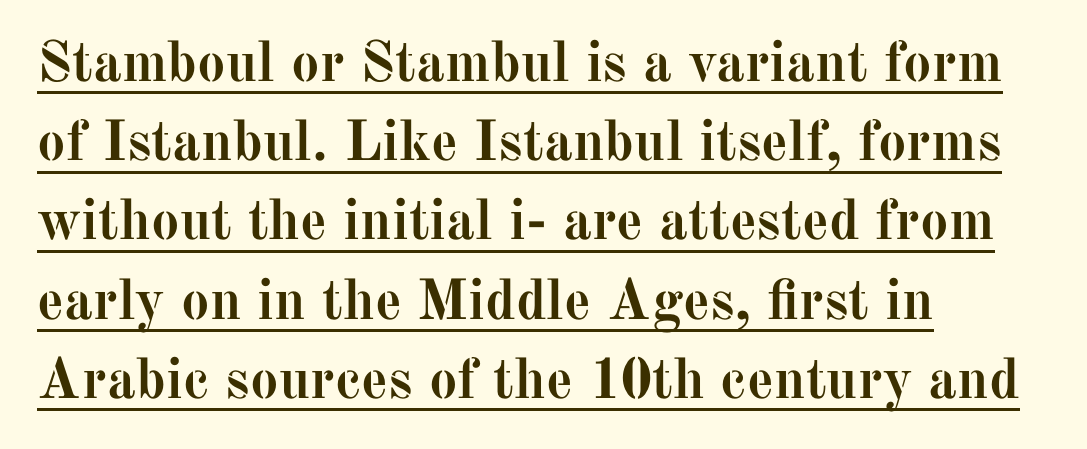
Q: Is the text bold? A: Yes.
Q: Is the text italic (slanted)? A: No, it is upright.
Q: Is the typeface a serif or a sans-serif typeface? A: Serif.
Q: Is the text underlined? A: Yes.
Q: How is the paragraph aligned? A: Left-aligned.
Q: Is the spacing between letters normal or unusually wide? A: Normal.
Q: Is the spacing between lines tight, normal or loose? A: Normal.
Q: Width (condensed, normal, or wide)? A: Normal.
Q: Stroke contrast? A: Medium.
Q: x-height? A: Medium.
Q: Monospaced? A: No.
